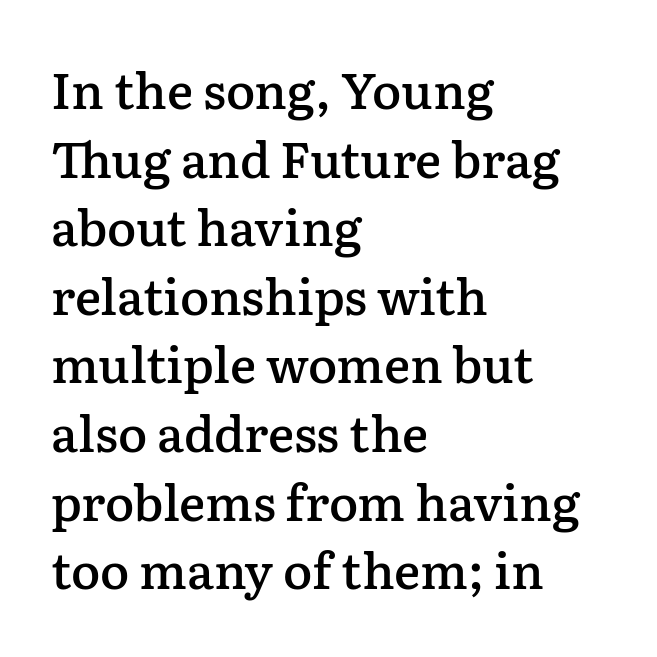
Q: Is the text bold? A: Semi-bold.
Q: Is the text italic (slanted)? A: No, it is upright.
Q: Is the typeface a serif or a sans-serif typeface? A: Serif.
Q: Is the text underlined? A: No.
Q: How is the paragraph aligned? A: Left-aligned.
Q: Is the spacing between letters normal or unusually wide? A: Normal.
Q: Is the spacing between lines tight, normal or loose? A: Normal.
Q: Width (condensed, normal, or wide)? A: Normal.
Q: Stroke contrast? A: Low.
Q: x-height? A: Medium.
Q: Monospaced? A: No.
